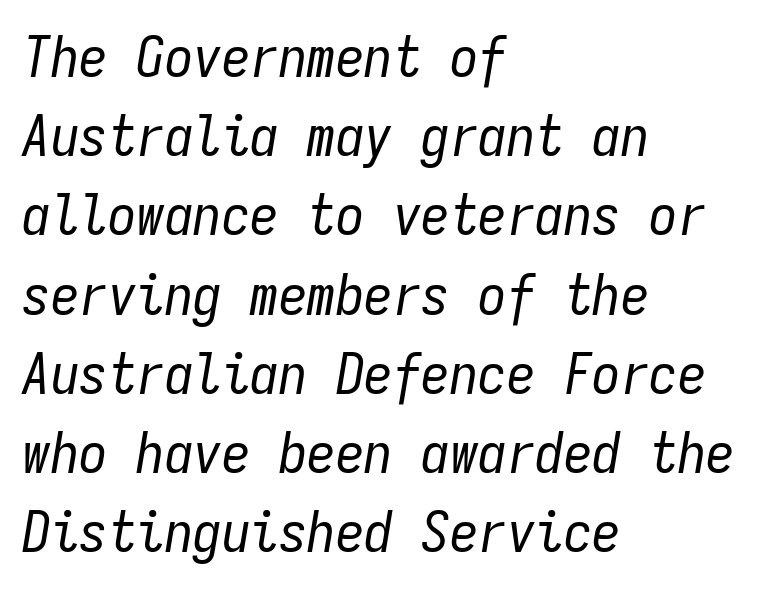
Q: Is the text bold? A: No.
Q: Is the text italic (slanted)? A: Yes, it leans right by about 9 degrees.
Q: Is the text underlined? A: No.
Q: How is the paragraph aligned? A: Left-aligned.
Q: Is the spacing between letters normal or unusually wide? A: Normal.
Q: Is the spacing between lines tight, normal or loose? A: Normal.
Q: Width (condensed, normal, or wide)? A: Condensed.
Q: Stroke contrast? A: Low.
Q: x-height? A: Medium.
Q: Monospaced? A: Yes.
